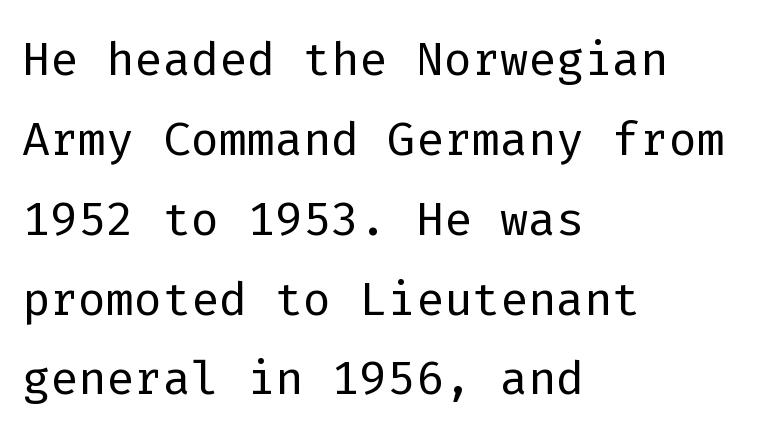
The image shows 66 px light sans-serif type, upright, monospaced; set left-aligned, line spacing 1.21x, normal letter spacing, not underlined; low stroke contrast and a medium x-height.
